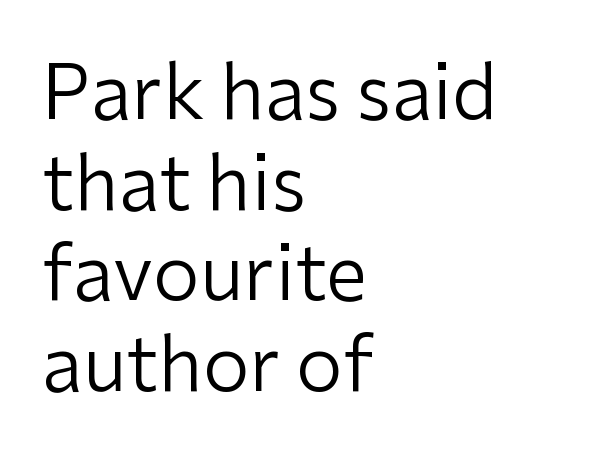
Q: Is the text bold? A: No.
Q: Is the text italic (slanted)? A: No, it is upright.
Q: Is the typeface a serif or a sans-serif typeface? A: Sans-serif.
Q: Is the text underlined? A: No.
Q: How is the paragraph aligned? A: Left-aligned.
Q: Is the spacing between letters normal or unusually wide? A: Normal.
Q: Width (condensed, normal, or wide)? A: Normal.
Q: Stroke contrast? A: Low.
Q: x-height? A: Medium.
Q: Monospaced? A: No.
